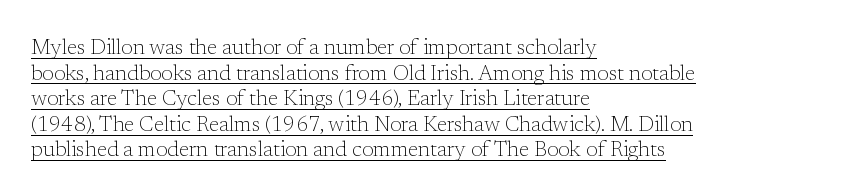
{"italic": "no", "bold": "no", "underline": "yes", "align": "left", "line_spacing_ratio": 1.22, "letter_spacing": "normal", "letter_spacing_em": 0.0, "glyph_px": 21}
